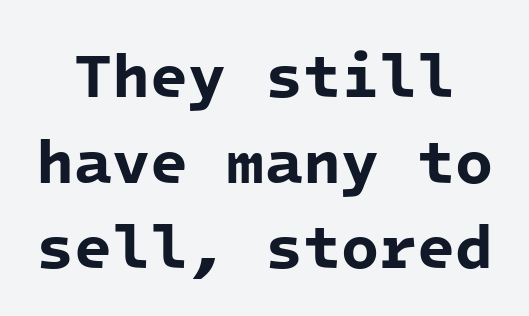
The image shows 62 px bold sans-serif type, monospaced; set normal line spacing (1.38x), normal letter spacing, not underlined; low stroke contrast and a medium x-height.
